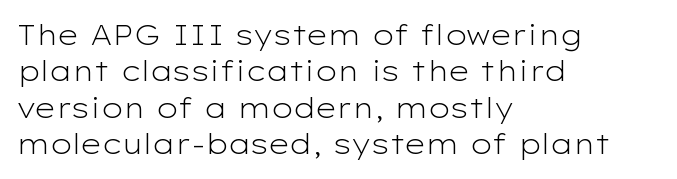
Unlike a traditional serif, this face leaves its strokes unadorned. Each letter keeps its own natural width here, so spacing adapts to shape. Quick note: underline off. What stands out about the letter spacing? Nothing — it is the standard amount.
